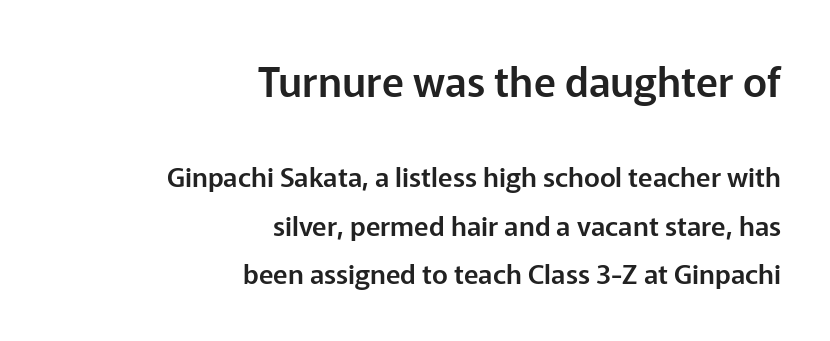
Clear beneath every line of the passage. The rag falls on the left side of this text block. Here the designer chose a conventional face with non-uniform glyph widths. The text was rendered using a sans face with plain stroke endings.
